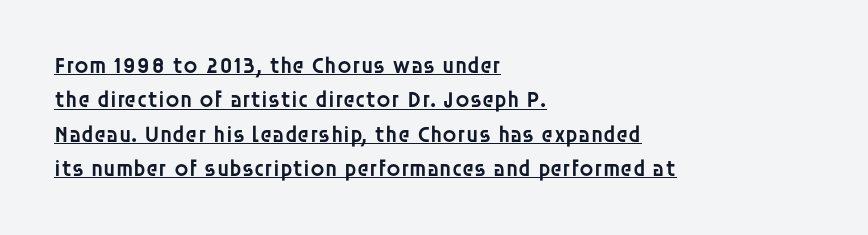
Q: Is the text bold? A: Semi-bold.
Q: Is the text italic (slanted)? A: No, it is upright.
Q: Is the text underlined? A: Yes.
Q: How is the paragraph aligned? A: Left-aligned.
Q: Is the spacing between letters normal or unusually wide? A: Normal.
Q: Is the spacing between lines tight, normal or loose? A: Normal.
